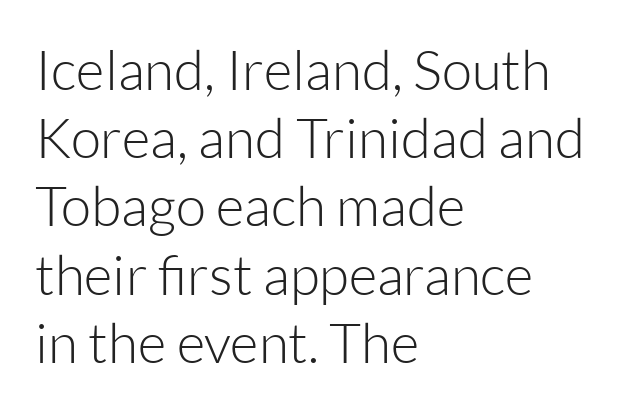
Q: Is the text bold? A: No.
Q: Is the text italic (slanted)? A: No, it is upright.
Q: Is the typeface a serif or a sans-serif typeface? A: Sans-serif.
Q: Is the text underlined? A: No.
Q: How is the paragraph aligned? A: Left-aligned.
Q: Is the spacing between letters normal or unusually wide? A: Normal.
Q: Width (condensed, normal, or wide)? A: Normal.
Q: Stroke contrast? A: Low.
Q: x-height? A: Medium.
Q: Monospaced? A: No.
